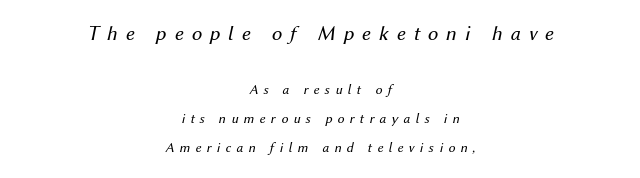
These lines are centered, leaving both edges ragged. A light-to-regular cut is what we see here. Type size steps down from the first block to the second. Descenders hang freely into open space.
